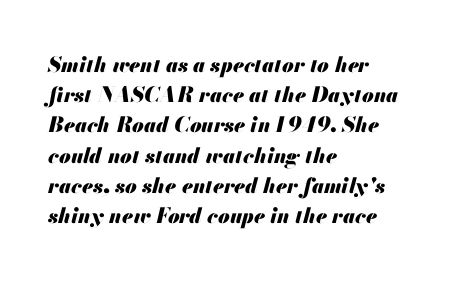
The image shows 21 px bold type, italic (leaning right); set left-aligned, normal line spacing (1.44x), normal letter spacing, not underlined.
